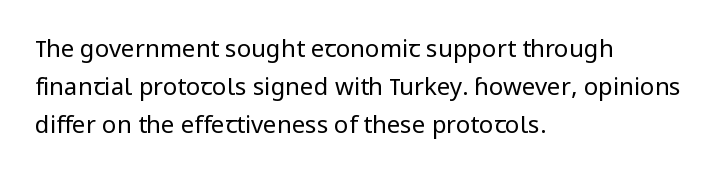
{"italic": "no", "bold": "no", "underline": "no", "align": "left", "line_spacing": "normal", "line_spacing_ratio": 1.59, "letter_spacing": "normal", "letter_spacing_em": 0.0, "glyph_px": 24}
